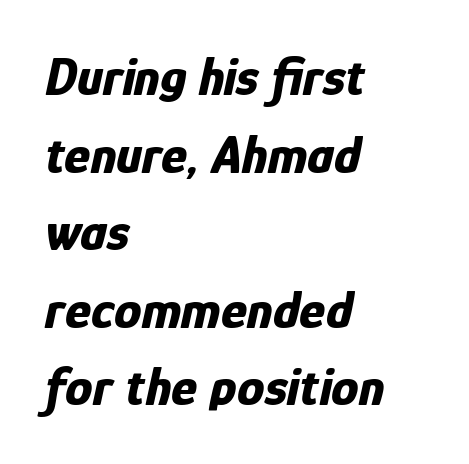
Q: Is the text bold? A: Yes.
Q: Is the text italic (slanted)? A: Yes, it leans right by about 12 degrees.
Q: Is the text underlined? A: No.
Q: How is the paragraph aligned? A: Left-aligned.
Q: Is the spacing between letters normal or unusually wide? A: Normal.
Q: Is the spacing between lines tight, normal or loose? A: Normal.
Q: Width (condensed, normal, or wide)? A: Condensed.
Q: Stroke contrast? A: Low.
Q: x-height? A: Medium.
Q: Monospaced? A: No.
